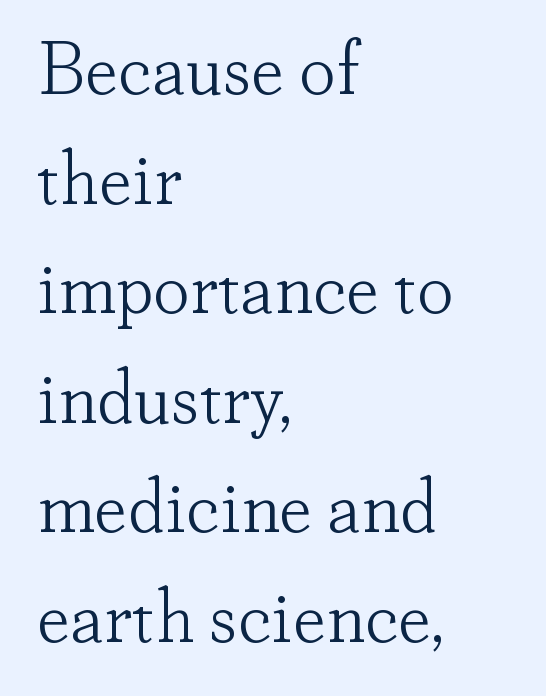
Q: Is the text bold? A: No.
Q: Is the text italic (slanted)? A: No, it is upright.
Q: Is the typeface a serif or a sans-serif typeface? A: Serif.
Q: Is the text underlined? A: No.
Q: How is the paragraph aligned? A: Left-aligned.
Q: Is the spacing between letters normal or unusually wide? A: Normal.
Q: Is the spacing between lines tight, normal or loose? A: Normal.
Q: Width (condensed, normal, or wide)? A: Normal.
Q: Stroke contrast? A: Low.
Q: x-height? A: Small.
Q: Monospaced? A: No.
